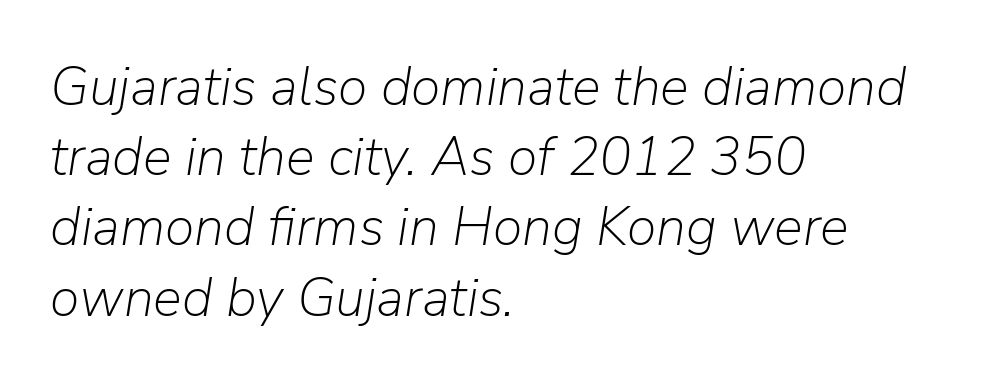
Q: Is the text bold? A: No.
Q: Is the text italic (slanted)? A: Yes, it leans right by about 9 degrees.
Q: Is the text underlined? A: No.
Q: How is the paragraph aligned? A: Left-aligned.
Q: Is the spacing between letters normal or unusually wide? A: Normal.
Q: Is the spacing between lines tight, normal or loose? A: Normal.
Q: Width (condensed, normal, or wide)? A: Normal.
Q: Stroke contrast? A: Low.
Q: x-height? A: Medium.
Q: Monospaced? A: No.
